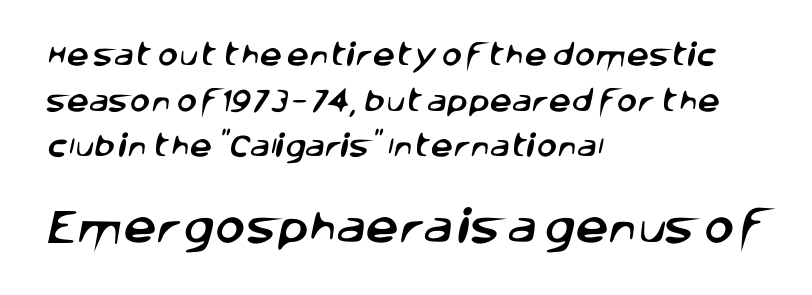
The passage shown is typed in a proportional face where columns would drift. Descender tails drop into unmarked territory. The line texture is even and compact thanks to regular tracking. In this sample the second text group is rendered at the bigger scale. This rendering uses left alignment, leaving the right contour irregular.
